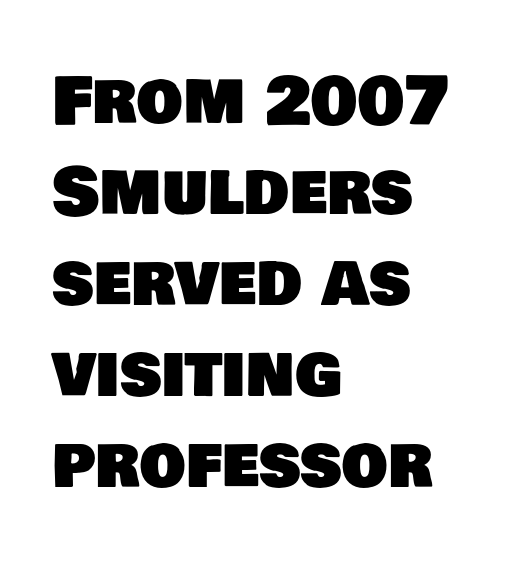
{"serif": "no", "width": "normal", "stroke_contrast": "low", "x_height": "large", "monospaced": "no", "underline": "no", "align": "left", "line_spacing": "normal", "line_spacing_ratio": 1.4, "letter_spacing": "normal", "letter_spacing_em": 0.0, "glyph_px": 65}
